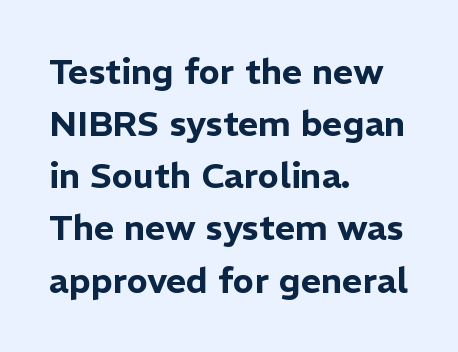
Q: Is the text italic (slanted)? A: No, it is upright.
Q: Is the typeface a serif or a sans-serif typeface? A: Sans-serif.
Q: Is the text underlined? A: No.
Q: How is the paragraph aligned? A: Left-aligned.
Q: Is the spacing between letters normal or unusually wide? A: Normal.
Q: Is the spacing between lines tight, normal or loose? A: Normal.
Q: Width (condensed, normal, or wide)? A: Normal.
Q: Stroke contrast? A: Low.
Q: x-height? A: Medium.
Q: Monospaced? A: No.
